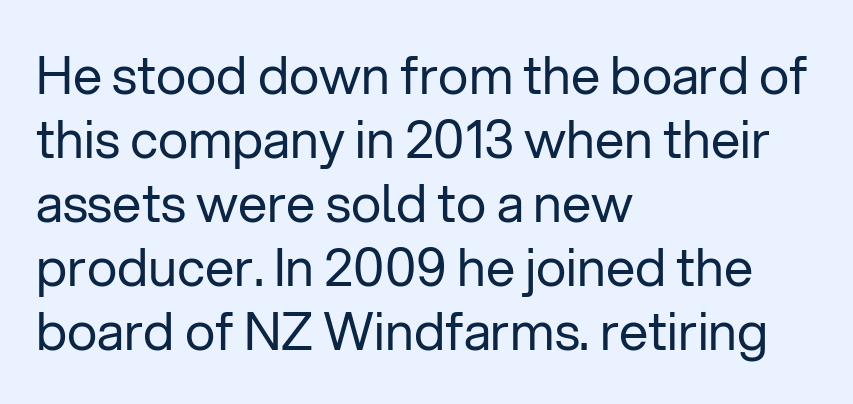
The image shows 52 px regular-weight sans-serif type, upright; set left-aligned, line spacing 1.23x, normal letter spacing, not underlined; low stroke contrast and a medium x-height.
